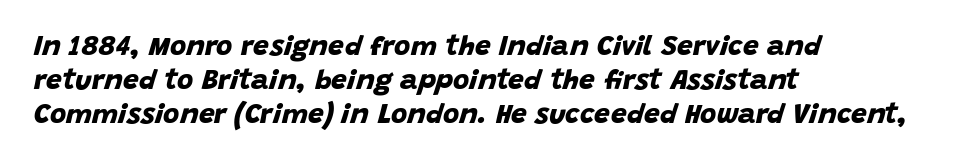
{"serif": "no", "bold": "yes", "weight": "bold", "width": "normal", "stroke_contrast": "low", "x_height": "large", "monospaced": "no", "underline": "no", "align": "left", "line_spacing_ratio": 1.21, "letter_spacing": "normal", "letter_spacing_em": 0.0, "glyph_px": 28}
